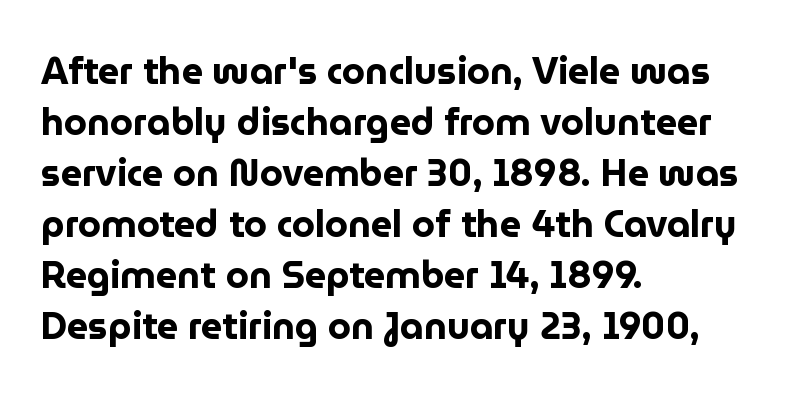
Q: Is the text bold? A: Yes.
Q: Is the text italic (slanted)? A: No, it is upright.
Q: Is the typeface a serif or a sans-serif typeface? A: Sans-serif.
Q: Is the text underlined? A: No.
Q: How is the paragraph aligned? A: Left-aligned.
Q: Is the spacing between letters normal or unusually wide? A: Normal.
Q: Is the spacing between lines tight, normal or loose? A: Normal.
Q: Width (condensed, normal, or wide)? A: Normal.
Q: Stroke contrast? A: Low.
Q: x-height? A: Medium.
Q: Monospaced? A: No.
